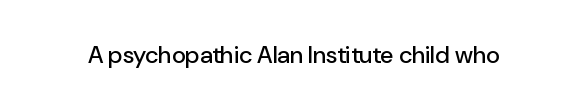
Observe the ordinary spacing: letters are neighbours, not strangers. Underline: absent. Rendered with straight, roman letterforms.
